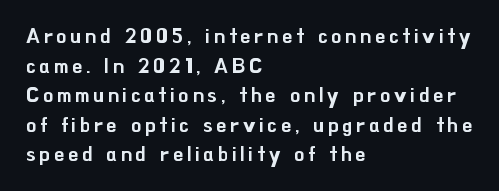
The image shows 20 px text type, upright; set left-aligned, normal line spacing (1.48x), not underlined.
